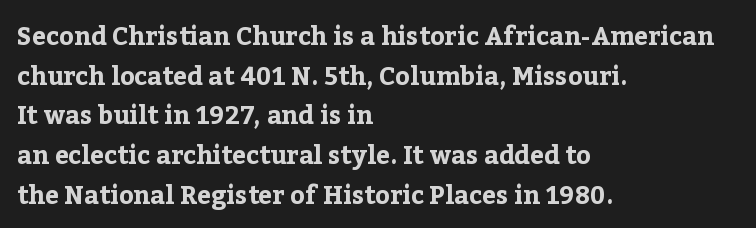
{"italic": "no", "bold": "yes", "underline": "no", "align": "left", "line_spacing": "normal", "line_spacing_ratio": 1.59, "letter_spacing": "normal", "letter_spacing_em": 0.0, "glyph_px": 25}
